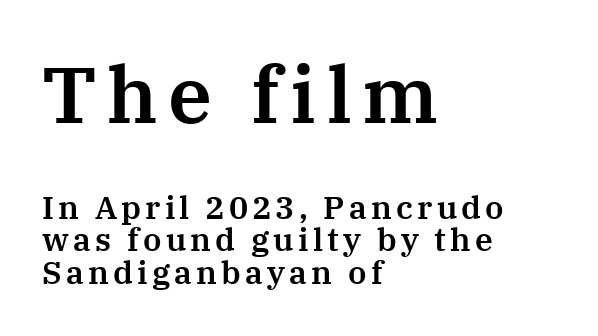
Q: Is the text italic (slanted)? A: No, it is upright.
Q: Is the typeface a serif or a sans-serif typeface? A: Serif.
Q: Is the text underlined? A: No.
Q: How is the paragraph aligned? A: Left-aligned.
Q: Is the spacing between lines tight, normal or loose? A: Tight.
Q: Which block of text is set in a larger size, the first (top) or the second (bottom)? A: The first (top) one.
Q: Width (condensed, normal, or wide)? A: Normal.
Q: Stroke contrast? A: Medium.
Q: x-height? A: Medium.
Q: Monospaced? A: No.
